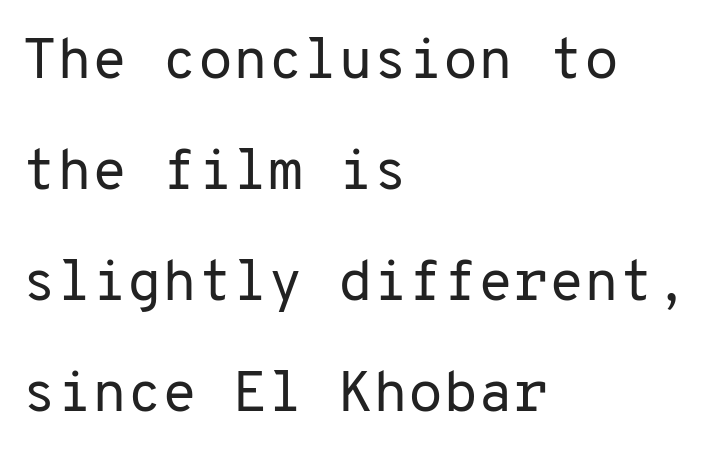
Q: Is the text bold? A: No.
Q: Is the text italic (slanted)? A: No, it is upright.
Q: Is the typeface a serif or a sans-serif typeface? A: Sans-serif.
Q: Is the text underlined? A: No.
Q: How is the paragraph aligned? A: Left-aligned.
Q: Is the spacing between letters normal or unusually wide? A: Normal.
Q: Is the spacing between lines tight, normal or loose? A: Loose.
Q: Width (condensed, normal, or wide)? A: Normal.
Q: Stroke contrast? A: Low.
Q: x-height? A: Medium.
Q: Monospaced? A: Yes.
